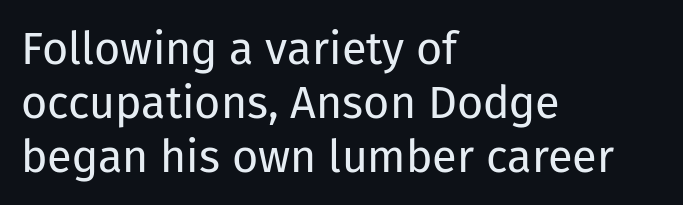
Q: Is the text bold? A: No.
Q: Is the text italic (slanted)? A: No, it is upright.
Q: Is the typeface a serif or a sans-serif typeface? A: Sans-serif.
Q: Is the text underlined? A: No.
Q: How is the paragraph aligned? A: Left-aligned.
Q: Is the spacing between letters normal or unusually wide? A: Normal.
Q: Width (condensed, normal, or wide)? A: Normal.
Q: Stroke contrast? A: Low.
Q: x-height? A: Medium.
Q: Monospaced? A: No.
